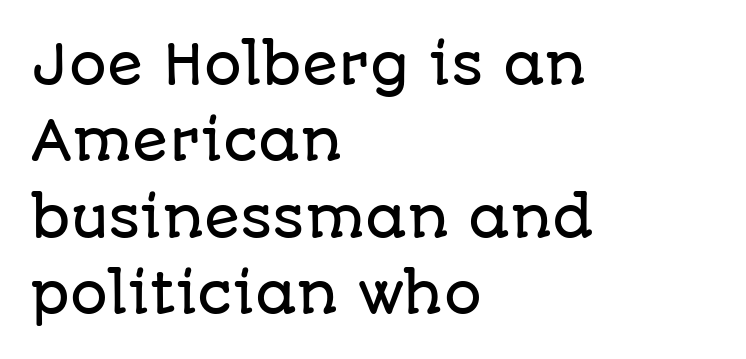
The image shows 53 px sans-serif type, upright; set left-aligned, normal line spacing (1.44x), normal letter spacing, not underlined; low stroke contrast and a large x-height.
